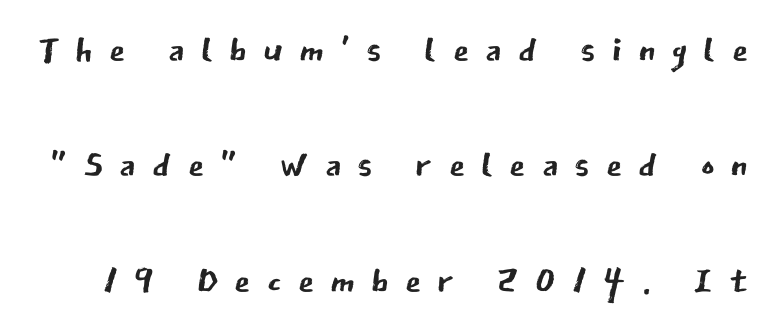
{"serif": "no", "italic": "no", "bold": "no", "weight": "regular", "width": "normal", "stroke_contrast": "low", "x_height": "medium", "monospaced": "no", "underline": "no", "line_spacing": "loose", "line_spacing_ratio": 2.22, "letter_spacing": "wide", "letter_spacing_em": 0.31, "glyph_px": 52}
